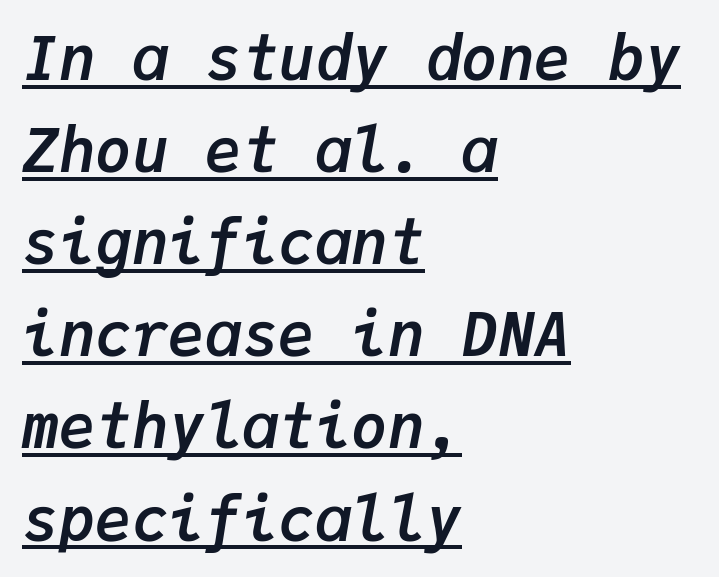
The image shows 61 px semibold type, italic (leaning right), monospaced; set left-aligned, normal line spacing (1.51x), normal letter spacing, underlined; low stroke contrast and a medium x-height.
